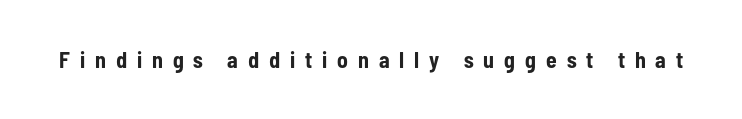
Q: Is the text bold? A: Yes.
Q: Is the text italic (slanted)? A: No, it is upright.
Q: Is the text underlined? A: No.
Q: Is the spacing between letters normal or unusually wide? A: Unusually wide.
